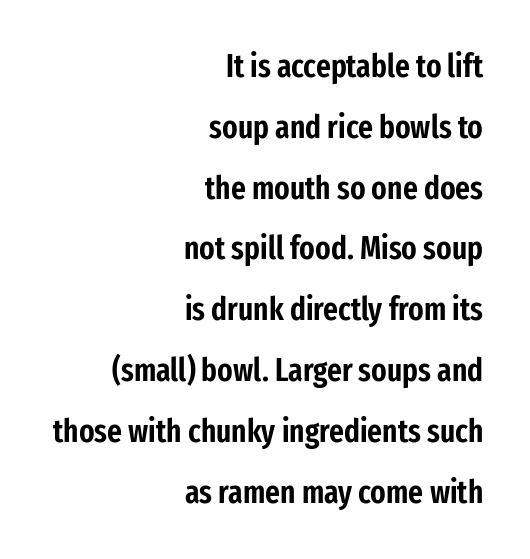
{"serif": "no", "italic": "no", "width": "condensed", "stroke_contrast": "low", "x_height": "medium", "monospaced": "no", "underline": "no", "align": "right", "line_spacing": "loose", "line_spacing_ratio": 1.9, "letter_spacing": "normal", "letter_spacing_em": 0.0, "glyph_px": 32}
